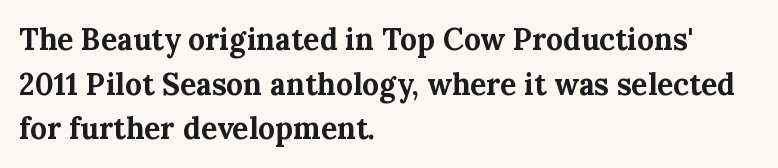
{"serif": "yes", "italic": "no", "bold": "yes", "weight": "bold", "width": "normal", "stroke_contrast": "medium", "x_height": "medium", "monospaced": "no", "underline": "no", "align": "left", "line_spacing": "normal", "line_spacing_ratio": 1.49, "letter_spacing": "normal", "letter_spacing_em": 0.0, "glyph_px": 30}
